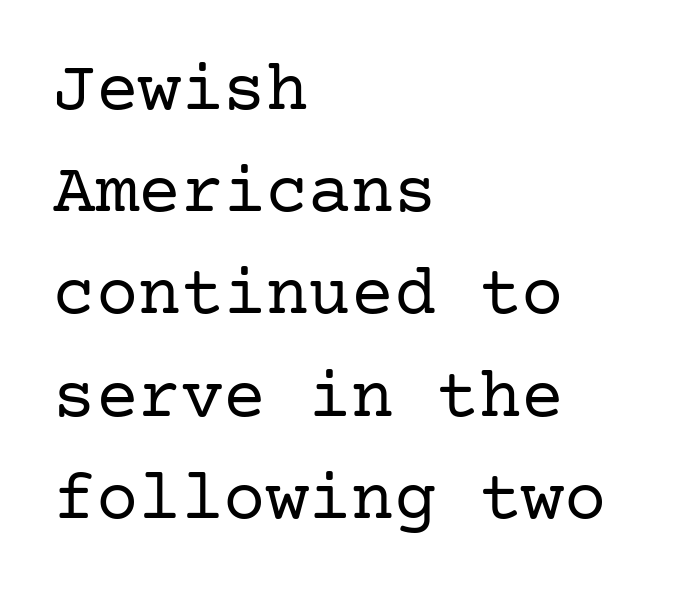
The image shows 71 px regular-weight serif type, upright; set left-aligned, normal line spacing (1.44x), normal letter spacing, not underlined; low stroke contrast and a medium x-height.
